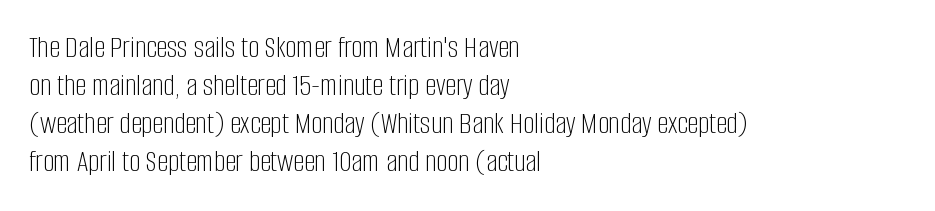
{"serif": "no", "italic": "no", "bold": "no", "weight": "light", "width": "condensed", "stroke_contrast": "low", "x_height": "large", "monospaced": "no", "underline": "no", "align": "left", "line_spacing_ratio": 1.23, "letter_spacing": "normal", "letter_spacing_em": 0.0, "glyph_px": 31}
